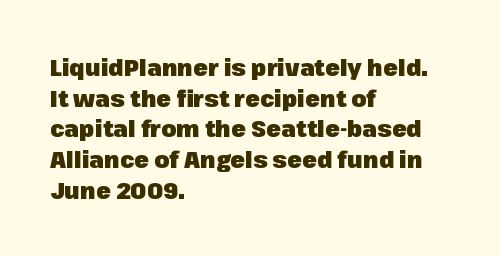
{"italic": "no", "bold": "yes", "underline": "no", "align": "left", "line_spacing": "normal", "line_spacing_ratio": 1.28, "letter_spacing": "normal", "letter_spacing_em": 0.0, "glyph_px": 24}
